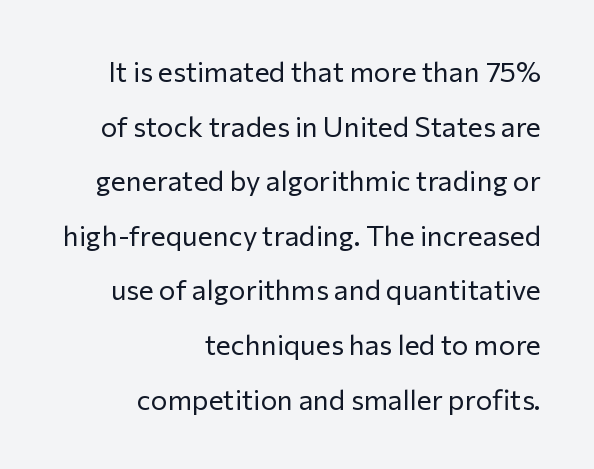
{"serif": "no", "italic": "no", "bold": "no", "weight": "regular", "width": "normal", "stroke_contrast": "low", "x_height": "medium", "monospaced": "no", "underline": "no", "align": "right", "line_spacing": "loose", "line_spacing_ratio": 1.95, "letter_spacing": "normal", "letter_spacing_em": 0.0, "glyph_px": 28}
